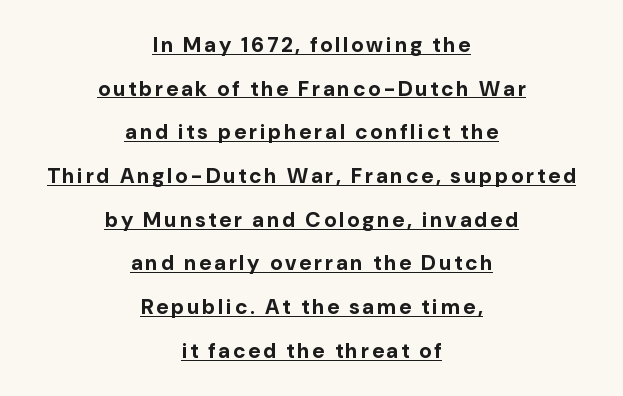
Neither beginnings nor endings align; midpoints do. Tall strokes in this sample are plumb rather than angled. Check the space under the baseline: a stroke is drawn there. Horizontal bands of white between lines are thick stripes.
